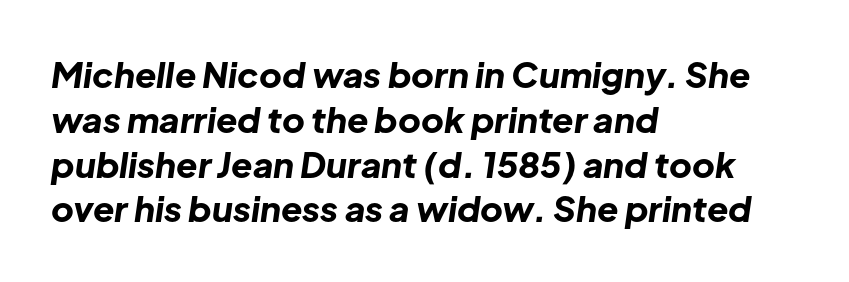
Q: Is the text bold? A: Yes.
Q: Is the text italic (slanted)? A: Yes, it leans right by about 8 degrees.
Q: Is the text underlined? A: No.
Q: How is the paragraph aligned? A: Left-aligned.
Q: Is the spacing between letters normal or unusually wide? A: Normal.
Q: Is the spacing between lines tight, normal or loose? A: Normal.
Q: Width (condensed, normal, or wide)? A: Normal.
Q: Stroke contrast? A: Low.
Q: x-height? A: Medium.
Q: Monospaced? A: No.
